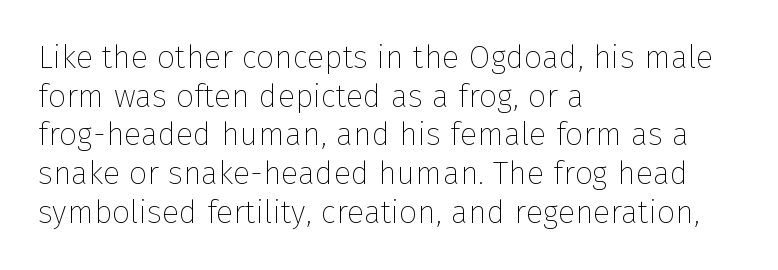
{"serif": "no", "italic": "no", "bold": "no", "weight": "thin", "width": "normal", "stroke_contrast": "low", "x_height": "medium", "monospaced": "no", "underline": "no", "align": "left", "line_spacing_ratio": 1.21, "letter_spacing": "normal", "letter_spacing_em": 0.0, "glyph_px": 32}
